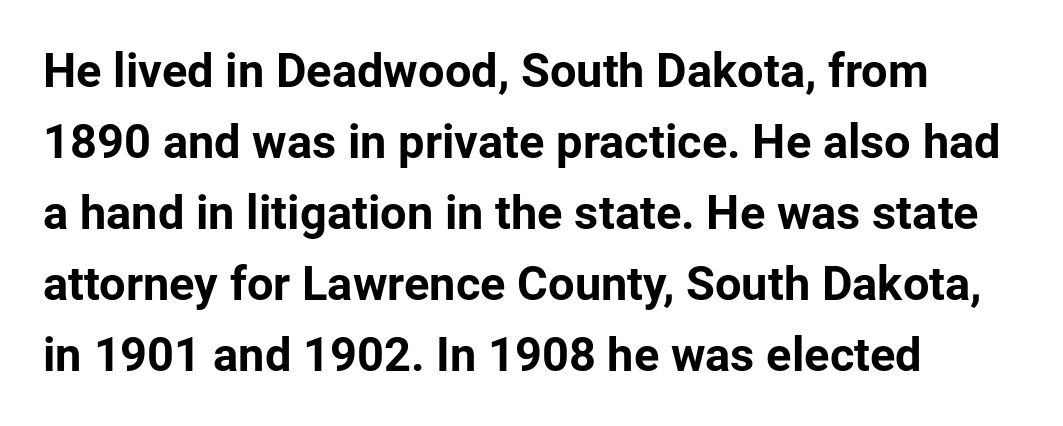
Q: Is the text bold? A: Yes.
Q: Is the text italic (slanted)? A: No, it is upright.
Q: Is the typeface a serif or a sans-serif typeface? A: Sans-serif.
Q: Is the text underlined? A: No.
Q: How is the paragraph aligned? A: Left-aligned.
Q: Is the spacing between letters normal or unusually wide? A: Normal.
Q: Is the spacing between lines tight, normal or loose? A: Normal.
Q: Width (condensed, normal, or wide)? A: Normal.
Q: Stroke contrast? A: Low.
Q: x-height? A: Medium.
Q: Monospaced? A: No.
